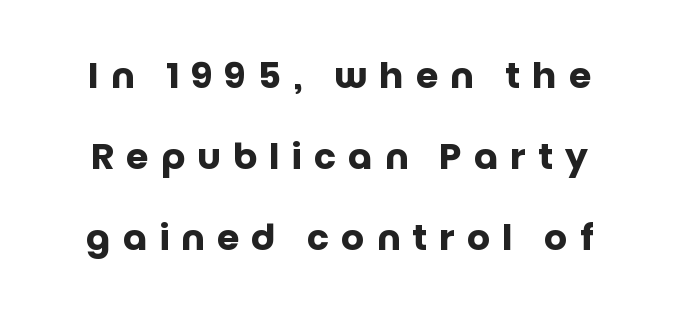
{"serif": "no", "italic": "no", "bold": "yes", "weight": "heavy", "width": "normal", "stroke_contrast": "low", "x_height": "large", "monospaced": "no", "underline": "no", "line_spacing": "loose", "line_spacing_ratio": 2.25, "letter_spacing": "wide", "letter_spacing_em": 0.34, "glyph_px": 36}
